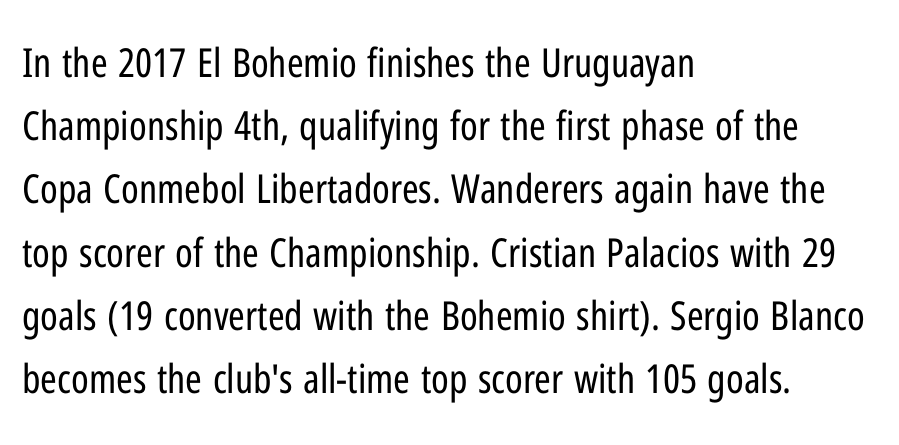
The text block is weighted toward the left margin, trailing off unevenly rightward. Words appear dense and cohesive because spacing is normal. Letters have the restrained weight of plain body copy at most. Designer's note — italics off, roman on. The glyphs in this specimen are sans serif. The lines sit at an ordinary, default distance from one another.
